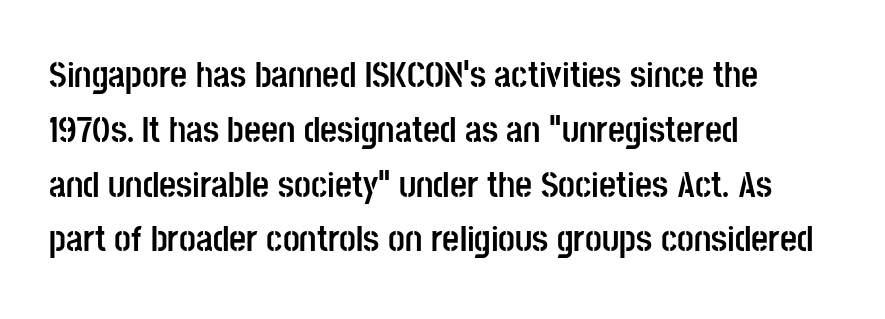
Tall strokes in this sample are plumb rather than angled. Characters follow at the spacing the type designer built in. The lines are quadded left. A normal amount of white space separates one row of letters from the next. Typesetter's note: full bold, strokes at maximum text heaviness.
